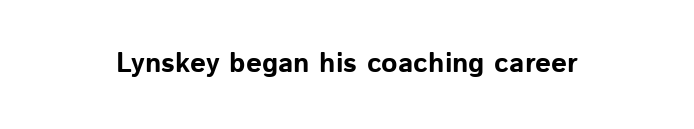
The image shows 28 px bold sans-serif type, upright; set normal letter spacing, not underlined; low stroke contrast and a medium x-height.
